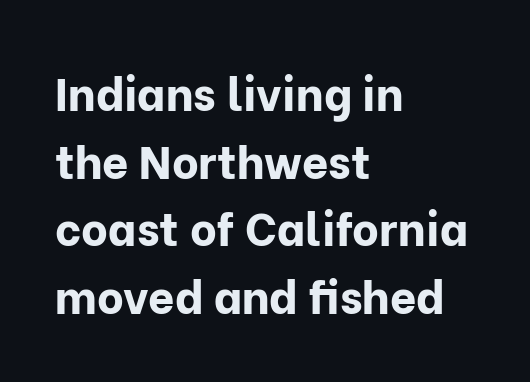
How would I describe the line gaps? Plain and ordinary. Casual observation: everything's shoved over to the left. On the weight axis this lands at bold, roughly 700. The rendering uses natural spacing where letterforms have individual widths. Spacing between characters is what you'd get straight out of the box. The letters carry no serifs — their stems end cleanly without finishing strokes.
